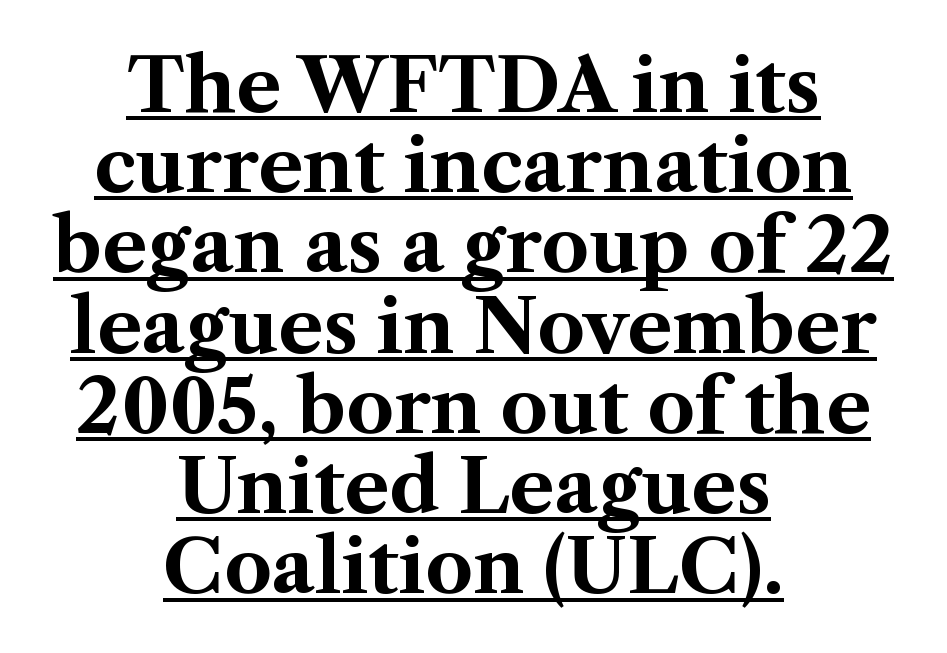
Q: Is the text bold? A: Yes.
Q: Is the text italic (slanted)? A: No, it is upright.
Q: Is the typeface a serif or a sans-serif typeface? A: Serif.
Q: Is the text underlined? A: Yes.
Q: How is the paragraph aligned? A: Centered.
Q: Is the spacing between letters normal or unusually wide? A: Normal.
Q: Is the spacing between lines tight, normal or loose? A: Tight.
Q: Width (condensed, normal, or wide)? A: Normal.
Q: Stroke contrast? A: Medium.
Q: x-height? A: Medium.
Q: Monospaced? A: No.
